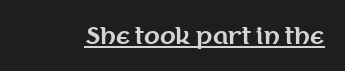
Heavy, bold letterforms. A rule runs beneath these lines of type. The type is set solid horizontally, with unmodified tracking. The lettering stays uniformly vertical, giving the passage a roman look.
